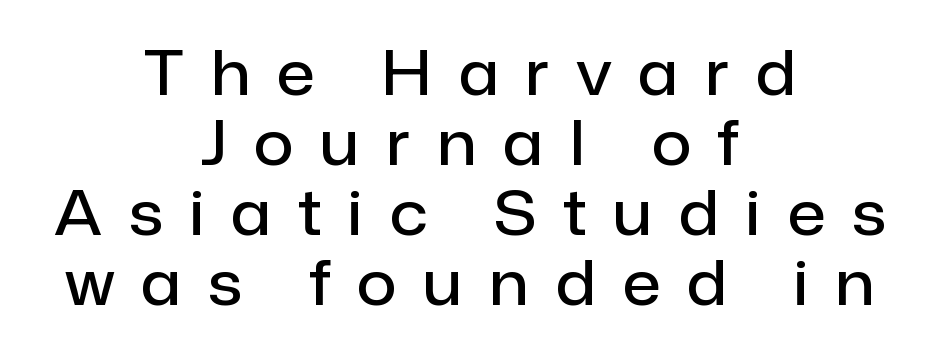
{"serif": "no", "italic": "no", "bold": "semi", "weight": "semibold", "width": "normal", "stroke_contrast": "low", "x_height": "medium", "monospaced": "no", "underline": "no", "align": "center", "line_spacing": "tight", "line_spacing_ratio": 1.13, "letter_spacing": "wide", "letter_spacing_em": 0.43, "glyph_px": 62}
